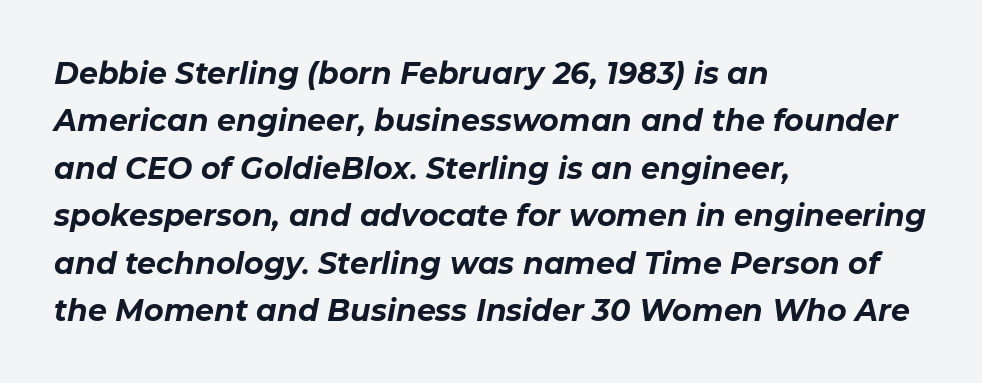
The image shows 30 px bold type, italic (leaning right); set left-aligned, normal line spacing (1.58x), normal letter spacing, not underlined; low stroke contrast and a medium x-height.
